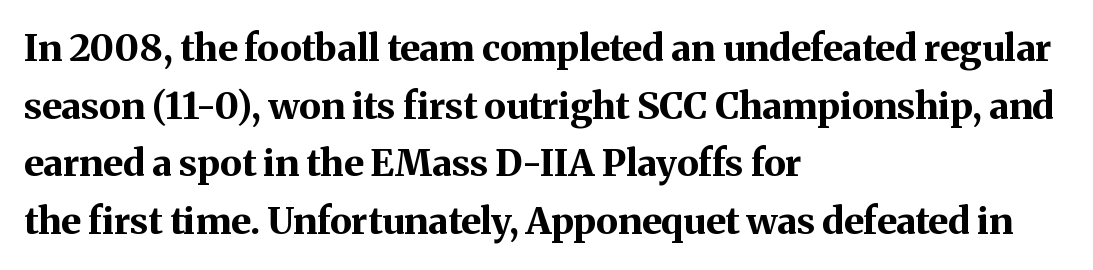
The type family on display is of the serif kind. Default kerning and tracking; the words read as compact shapes. One-word summary of the alignment: left. The glyphs are unaccompanied by any horizontal stroke below them. What's the leading like? Ordinary, nothing unusual.
